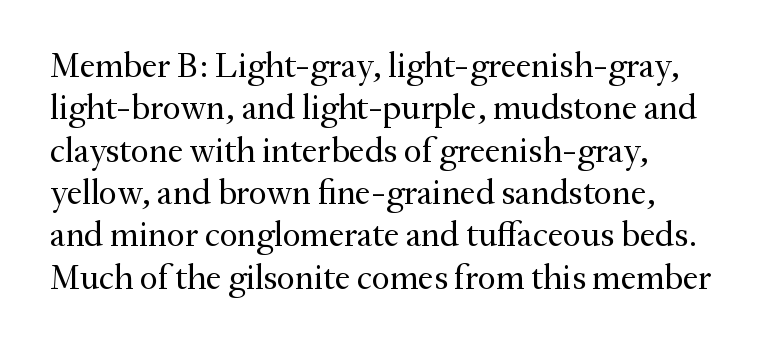
Q: Is the text bold? A: No.
Q: Is the text italic (slanted)? A: No, it is upright.
Q: Is the typeface a serif or a sans-serif typeface? A: Serif.
Q: Is the text underlined? A: No.
Q: Is the spacing between letters normal or unusually wide? A: Normal.
Q: Width (condensed, normal, or wide)? A: Normal.
Q: Stroke contrast? A: Medium.
Q: x-height? A: Small.
Q: Monospaced? A: No.
